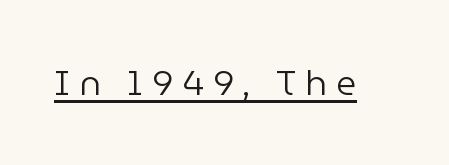
The image shows 35 px regular-weight sans-serif type, upright; set unusually wide letter spacing (+0.25 em), underlined; low stroke contrast and a medium x-height.
